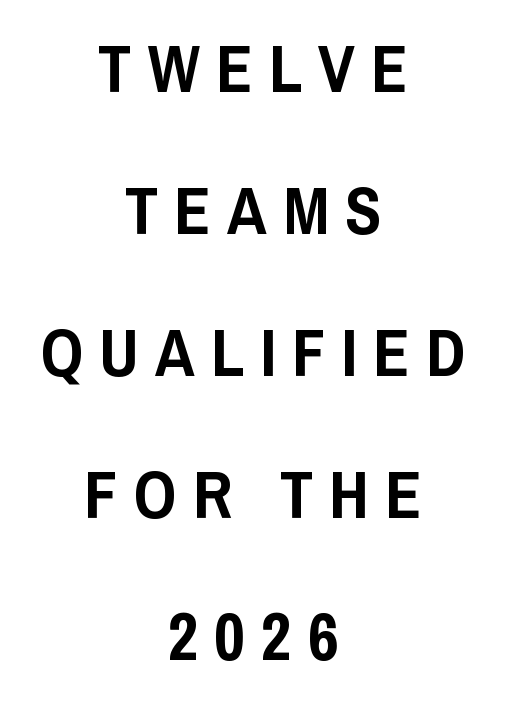
Line starts and ends both wander, symmetrically. Unmarked baselines from the first word to the last. Typographically, this falls in the sans-serif category. Regarding leading, the lines here are spaced well apart. How are the letters spaced? Widely, with obvious added tracking.
